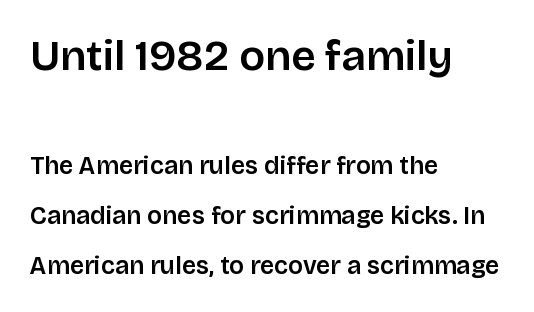
Q: Is the text bold? A: Semi-bold.
Q: Is the text italic (slanted)? A: No, it is upright.
Q: Is the typeface a serif or a sans-serif typeface? A: Sans-serif.
Q: Is the text underlined? A: No.
Q: How is the paragraph aligned? A: Left-aligned.
Q: Is the spacing between letters normal or unusually wide? A: Normal.
Q: Is the spacing between lines tight, normal or loose? A: Loose.
Q: Which block of text is set in a larger size, the first (top) or the second (bottom)? A: The first (top) one.
Q: Width (condensed, normal, or wide)? A: Normal.
Q: Stroke contrast? A: Low.
Q: x-height? A: Large.
Q: Monospaced? A: No.
